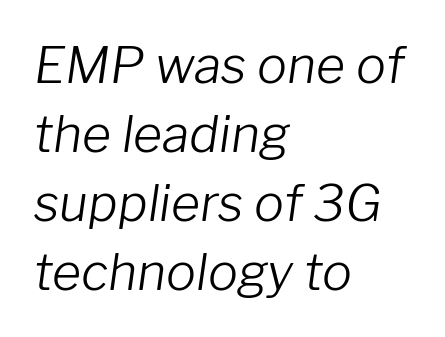
{"italic": "yes", "lean": "right", "slant_degrees": 8, "bold": "no", "weight": "light", "width": "normal", "stroke_contrast": "low", "x_height": "medium", "monospaced": "no", "underline": "no", "align": "left", "line_spacing": "normal", "line_spacing_ratio": 1.38, "letter_spacing": "normal", "letter_spacing_em": 0.0, "glyph_px": 50}
